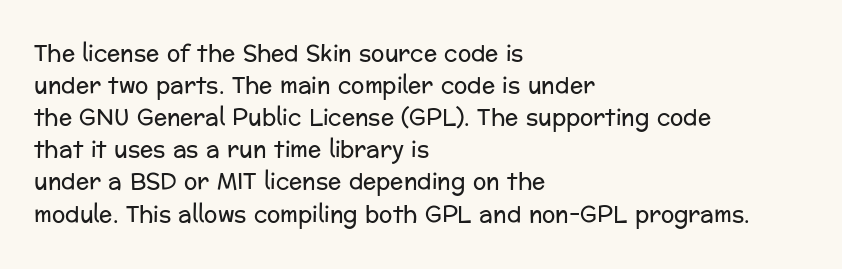
{"italic": "no", "bold": "no", "underline": "no", "align": "left", "line_spacing": "normal", "line_spacing_ratio": 1.46, "letter_spacing": "normal", "letter_spacing_em": 0.0, "glyph_px": 22}
